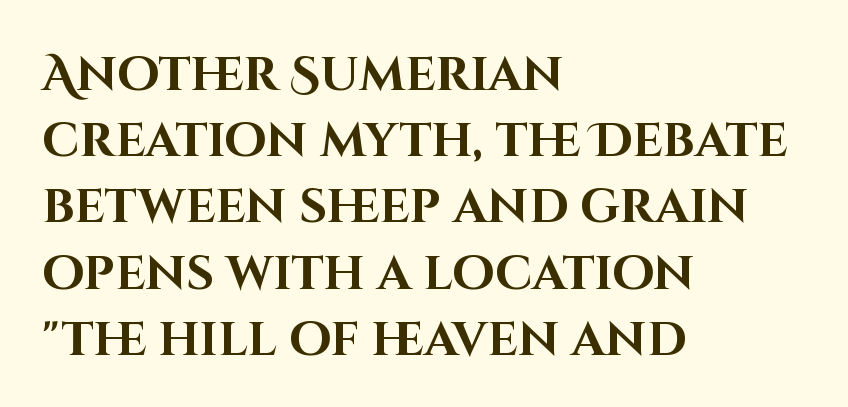
Clear beneath every line of the passage. Note the varied advance widths — an 'i' is clearly narrower than an 'm'. Heavy-handed strokes throughout: this text is bold. This is sans-serif lettering, the kind often seen on screens and signage. The block of text has a typical density, with ordinary space between rows. Tall strokes in this sample are plumb rather than angled.
